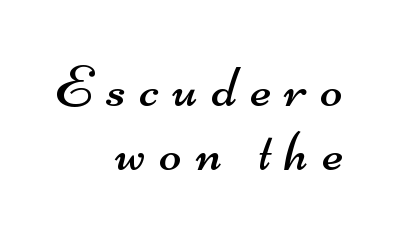
Each letter keeps its own natural width here, so spacing adapts to shape. Compared with a typical body face, this is equally light or lighter still. Each row of text sits above clean, open space. Words appear elongated and porous because spacing is wide. Typographically, this falls in the sans-serif category. Does the copy run flush right? Yes — the right margin is perfectly even.
